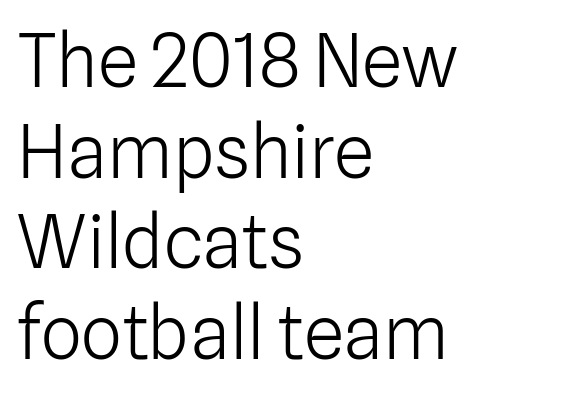
{"serif": "no", "italic": "no", "bold": "no", "weight": "light", "width": "normal", "stroke_contrast": "low", "x_height": "medium", "monospaced": "no", "underline": "no", "align": "left", "line_spacing_ratio": 1.24, "letter_spacing": "normal", "letter_spacing_em": 0.0, "glyph_px": 73}
